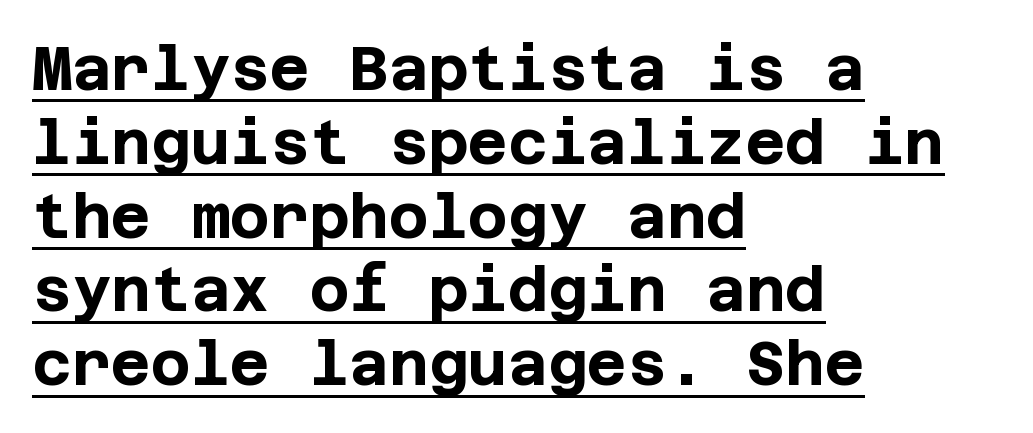
Does a line run under the words? Yes, clearly. The horizontal fit of the characters is conventional and even. Horizontal alignment here is leftward, the default for most running prose. These lines carry a lot of weight — the face is fully bold. A typesetter would label this face a sans.
